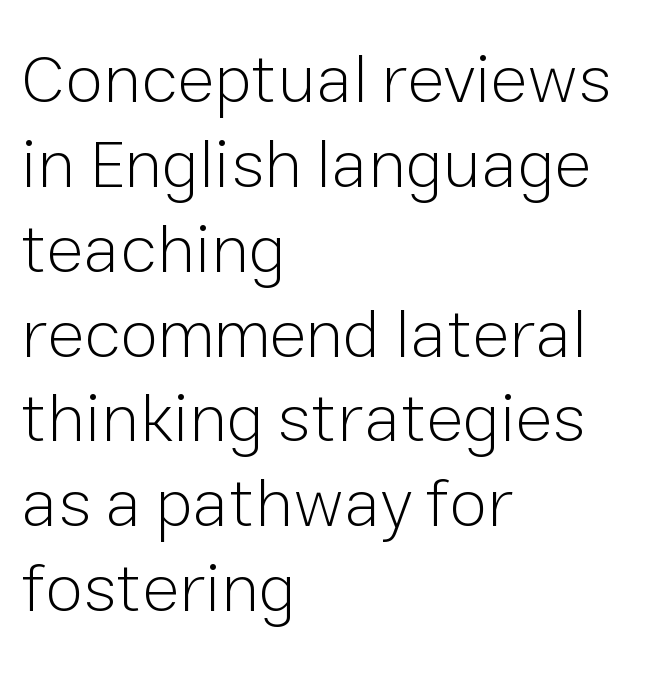
The glyphs in this specimen are sans serif. These lines are rendered in a variable-pitch font. Notice how the stems are strictly vertical — no italics here. Inter-character spacing is left at the font's built-in metrics.
